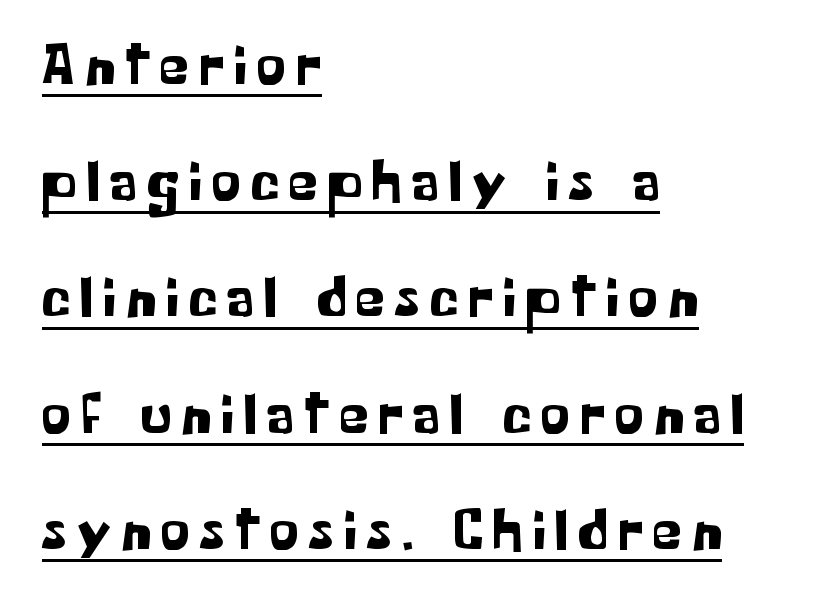
Q: Is the text italic (slanted)? A: No, it is upright.
Q: Is the typeface a serif or a sans-serif typeface? A: Sans-serif.
Q: Is the text underlined? A: Yes.
Q: How is the paragraph aligned? A: Left-aligned.
Q: Is the spacing between lines tight, normal or loose? A: Loose.
Q: Width (condensed, normal, or wide)? A: Normal.
Q: Stroke contrast? A: Low.
Q: x-height? A: Medium.
Q: Monospaced? A: No.
